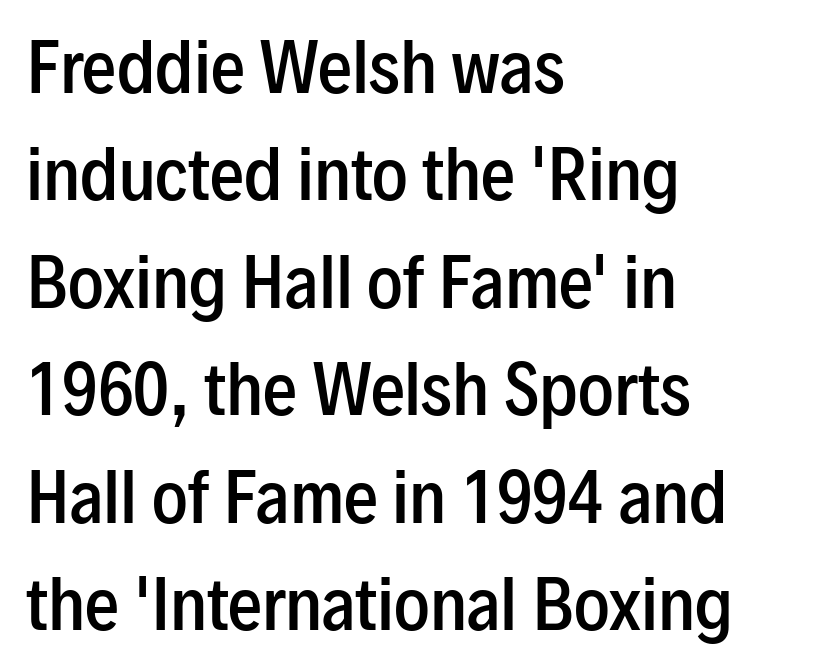
Short and long lines alike share a common starting point at left. Beneath every word, the page is bare. Think of a printed novel: that variable character pitch is what you see here. This sample uses an upright cut, with every glyph sitting square on the baseline. The rendering keeps characters at their native spacing. Stems and bowls a touch heavier than normal — semibold.
